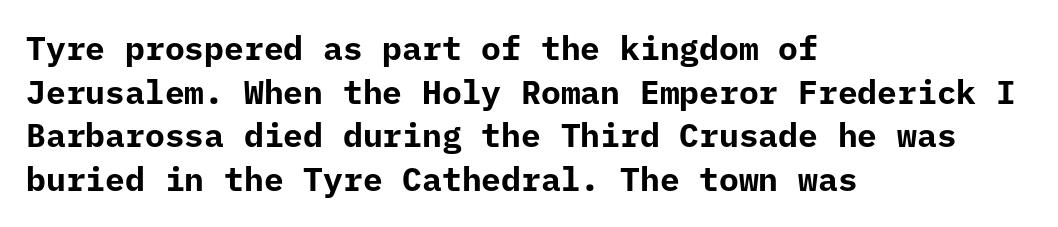
{"serif": "no", "italic": "no", "bold": "yes", "weight": "bold", "width": "normal", "stroke_contrast": "low", "x_height": "medium", "monospaced": "yes", "underline": "no", "align": "left", "line_spacing": "normal", "line_spacing_ratio": 1.32, "letter_spacing": "normal", "letter_spacing_em": 0.0, "glyph_px": 33}
